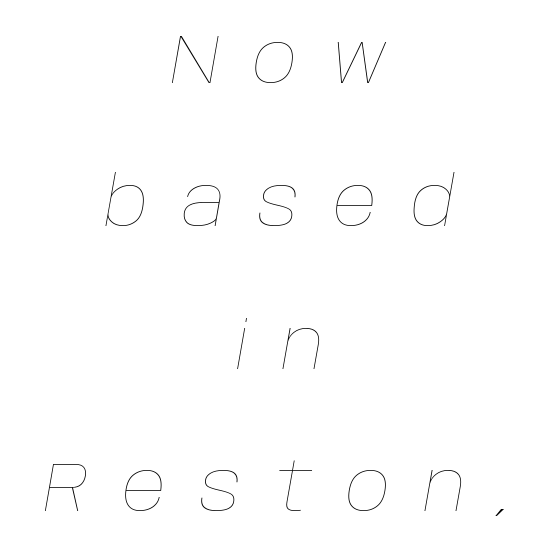
You could not count columns in this text — the font is proportionally spaced. Weight: regular or lighter. Rendered with sloped, italic letterforms. Any mark beneath the type? The region is blank. Rows of type keep a wide berth in the vertical direction. Students, note that the glyphs here are deliberately spaced far apart.
